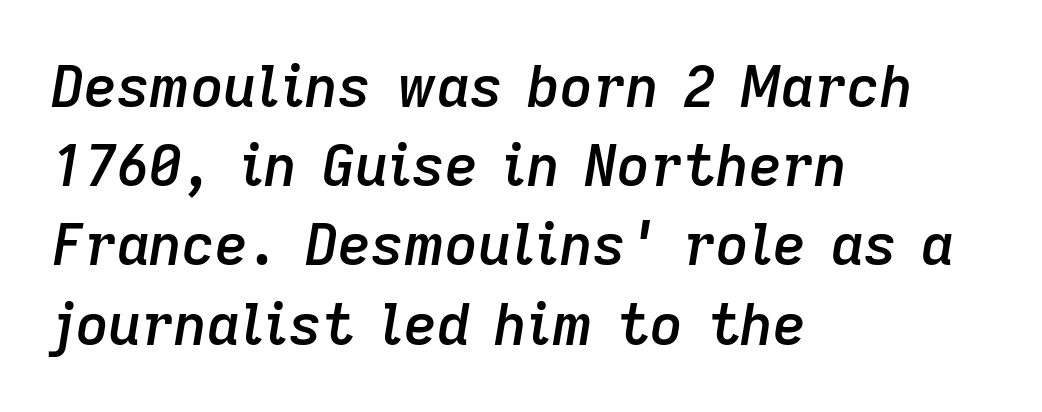
{"italic": "yes", "lean": "right", "slant_degrees": 9, "bold": "semi", "weight": "semibold", "width": "normal", "stroke_contrast": "low", "x_height": "medium", "monospaced": "no", "underline": "no", "align": "left", "line_spacing": "normal", "line_spacing_ratio": 1.39, "letter_spacing": "normal", "letter_spacing_em": 0.0, "glyph_px": 57}
